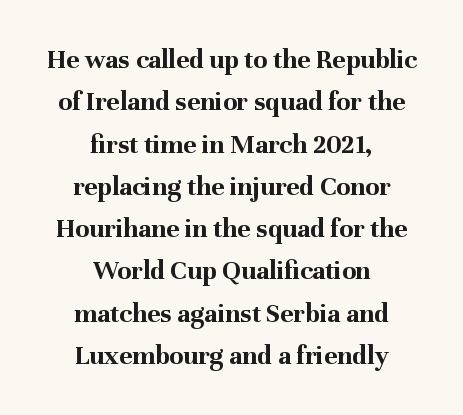
Look at the stroke-to-counter ratio: heavy, a bold. The rendering uses natural spacing where letterforms have individual widths. Anything drawn beneath the words? Only blank space. Each letter's strokes conclude with small projecting serifs.
